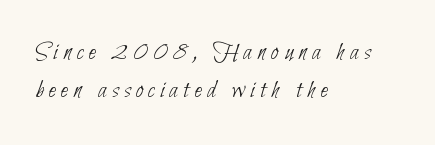
{"bold": "no", "underline": "no", "align": "left", "line_spacing": "normal", "line_spacing_ratio": 1.47, "letter_spacing": "wide", "letter_spacing_em": 0.21, "glyph_px": 26}
